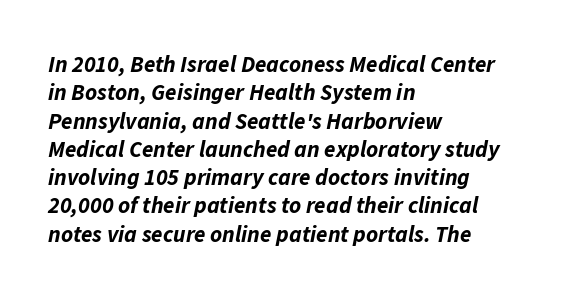
The image shows 23 px bold type, italic (leaning right); set left-aligned, line spacing 1.23x, normal letter spacing, not underlined.
